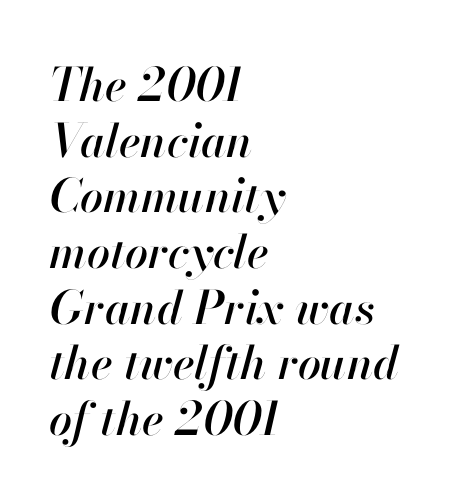
{"italic": "yes", "lean": "right", "slant_degrees": 13, "width": "normal", "stroke_contrast": "high", "x_height": "small", "monospaced": "no", "underline": "no", "align": "left", "line_spacing_ratio": 1.21, "letter_spacing": "normal", "letter_spacing_em": 0.0, "glyph_px": 46}
